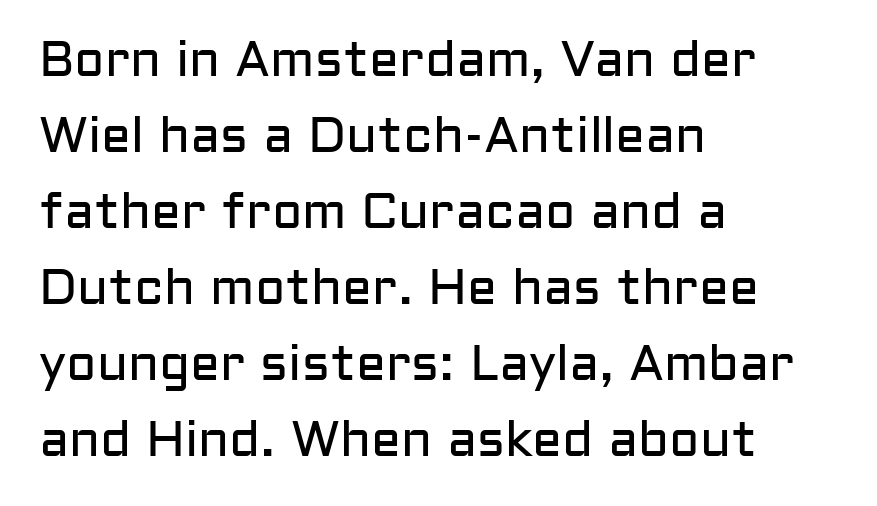
The ragged edge is on the right, which tells us the setting is flush left. The gap between lines stays unmarked. In terms of letterform style, serifs are entirely absent. The font is comparable to plain body text, perhaps lighter. The type sits square on the baseline with zero lean. The passage shown stacks its lines at a standard gap.
